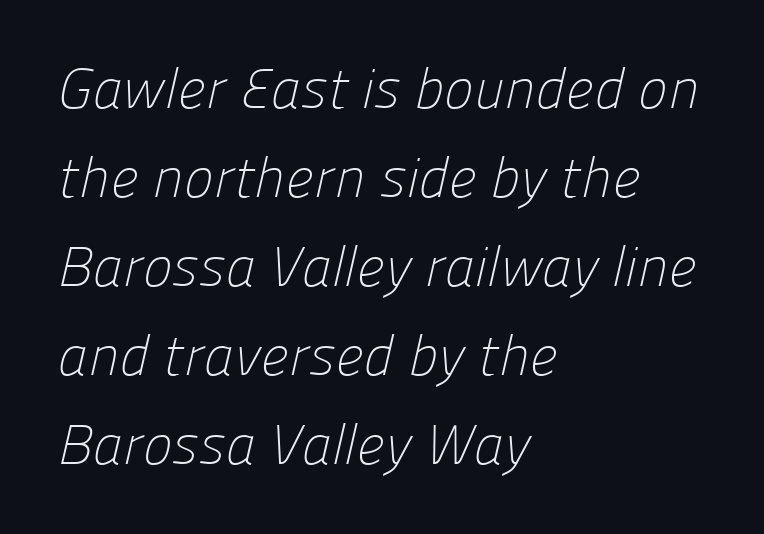
Each stroke keeps to a modest, everyday thickness or less. Compared with a centered layout, this one pins lines to the left instead. A typesetter would call this proportional, since set widths differ per character. If you measured baseline to baseline, you'd find a middling distance.
